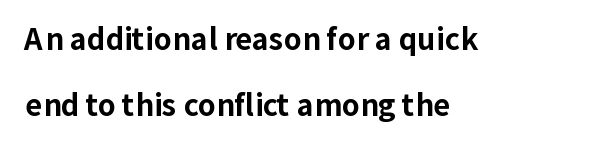
The image shows 29 px bold sans-serif type, upright; set left-aligned, loose line spacing (2.26x), normal letter spacing, not underlined; low stroke contrast and a medium x-height.
